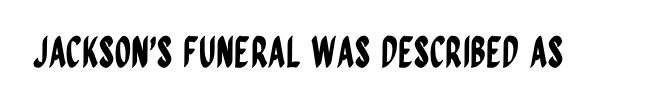
The image shows 42 px condensed sans-serif type, upright; set normal letter spacing, not underlined; low stroke contrast and a large x-height.
